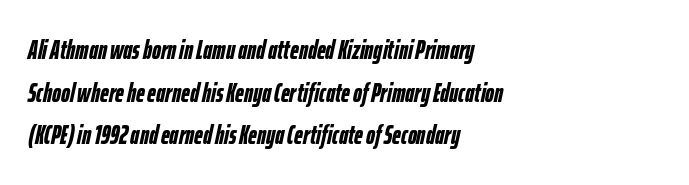
Q: Is the text bold? A: Yes.
Q: Is the text italic (slanted)? A: Yes, it leans right by about 12 degrees.
Q: Is the text underlined? A: No.
Q: How is the paragraph aligned? A: Left-aligned.
Q: Is the spacing between letters normal or unusually wide? A: Normal.
Q: Is the spacing between lines tight, normal or loose? A: Normal.
